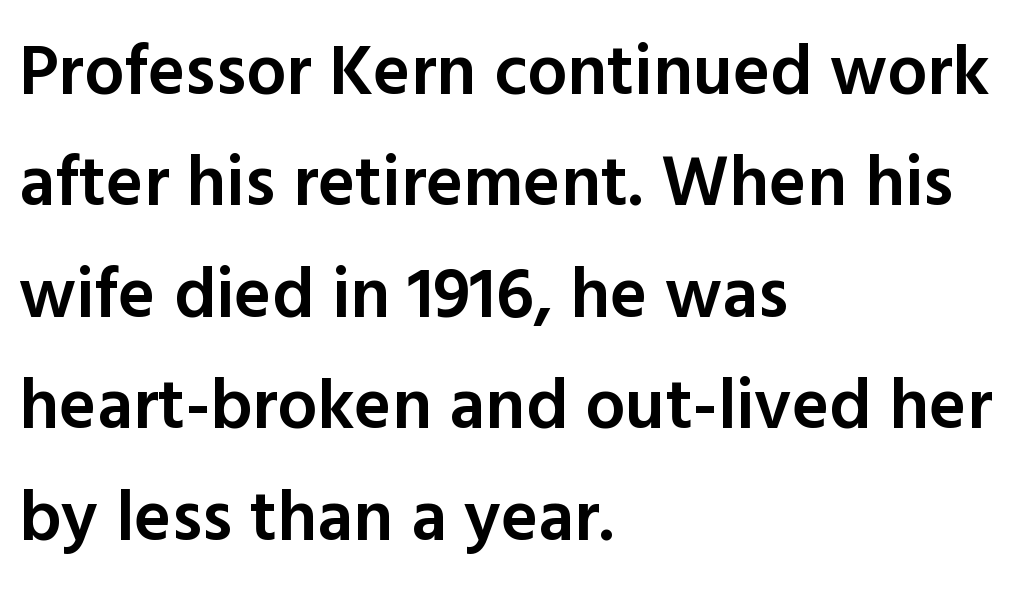
The image shows 71 px semibold sans-serif type, upright; set left-aligned, normal line spacing (1.57x), normal letter spacing, not underlined; a medium x-height.
